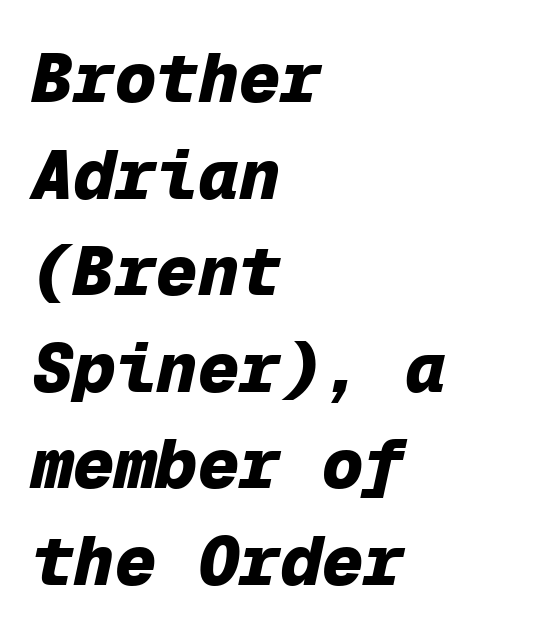
The image shows 69 px heavy type, italic (leaning right), monospaced; set left-aligned, normal line spacing (1.4x), normal letter spacing, not underlined; low stroke contrast and a medium x-height.
